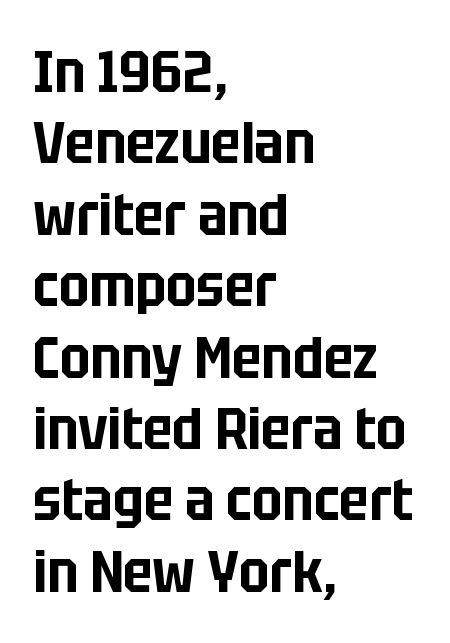
The image shows 59 px condensed sans-serif type, upright; set left-aligned, line spacing 1.21x, normal letter spacing, not underlined; low stroke contrast and a large x-height.
